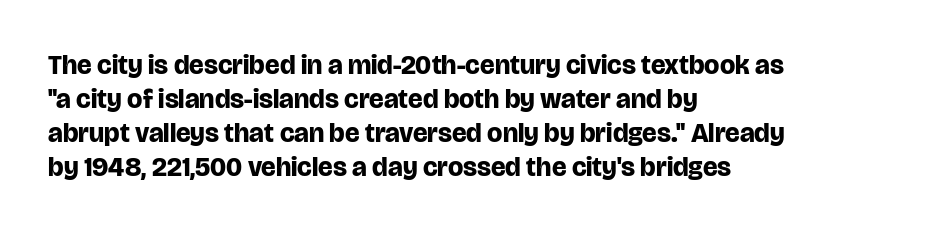
{"italic": "no", "bold": "yes", "underline": "no", "align": "left", "line_spacing": "normal", "line_spacing_ratio": 1.26, "letter_spacing": "normal", "letter_spacing_em": 0.0, "glyph_px": 27}
